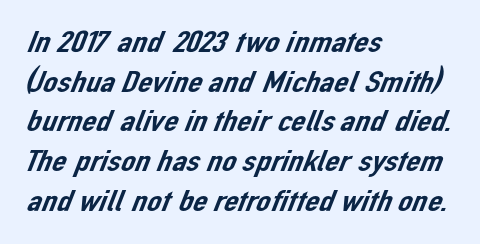
The image shows 32 px sans-serif type; set left-aligned, line spacing 1.24x, normal letter spacing, not underlined; low stroke contrast and a medium x-height.
